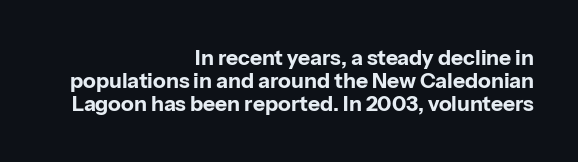
The image shows 21 px bold type, upright; set right-aligned, tight line spacing (1.1x), normal letter spacing, not underlined.
